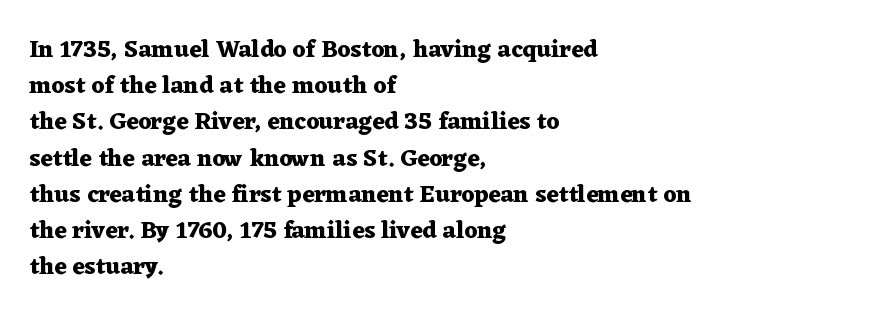
{"italic": "no", "bold": "yes", "underline": "no", "align": "left", "line_spacing": "normal", "line_spacing_ratio": 1.51, "letter_spacing": "normal", "letter_spacing_em": 0.0, "glyph_px": 24}
